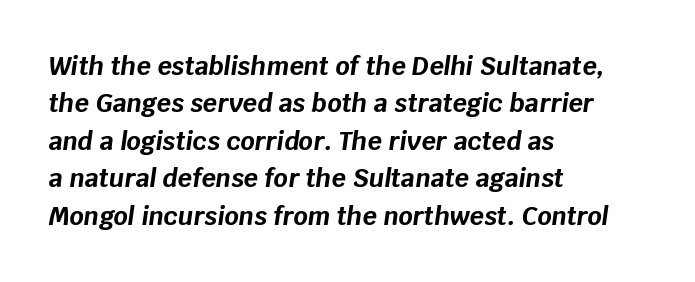
The text block is weighted toward the left margin, trailing off unevenly rightward. Regular leading. No extra tracking has been applied to these lines. Emphasis by weight is at full strength: bold.
